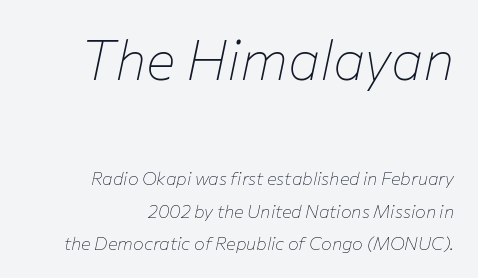
{"italic": "yes", "lean": "right", "slant_degrees": 12, "bold": "no", "weight": "thin", "width": "normal", "stroke_contrast": "low", "x_height": "medium", "monospaced": "no", "underline": "no", "align": "right", "line_spacing_ratio": 1.79, "letter_spacing": "normal", "letter_spacing_em": 0.0, "larger_block": "first", "size_ratio": 3.06, "glyph_px": 55}
